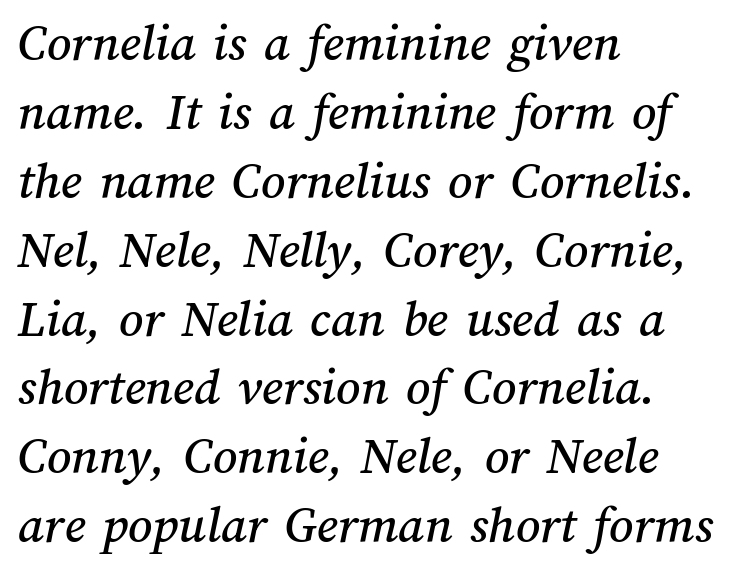
Descender tails drop into unmarked territory. The designer left line spacing at the default. This rendering leaves character spacing at its baseline value. These lines are set flush left with a ragged right edge. The rendering uses natural spacing where letterforms have individual widths.
